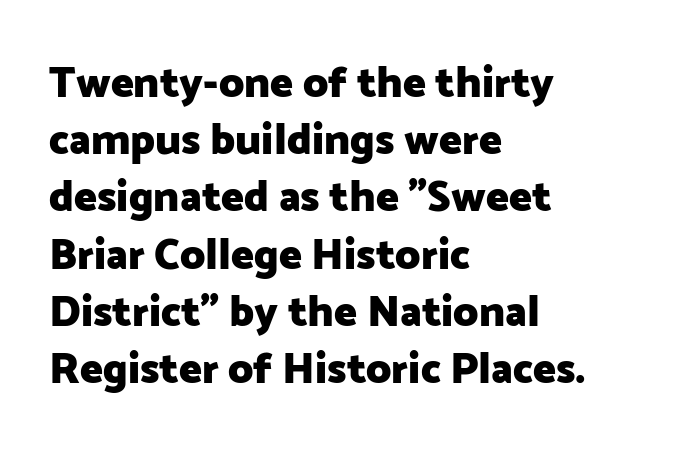
{"serif": "no", "italic": "no", "bold": "yes", "weight": "heavy", "width": "normal", "stroke_contrast": "low", "x_height": "medium", "monospaced": "no", "underline": "no", "align": "left", "line_spacing": "normal", "line_spacing_ratio": 1.33, "letter_spacing": "normal", "letter_spacing_em": 0.0, "glyph_px": 43}
